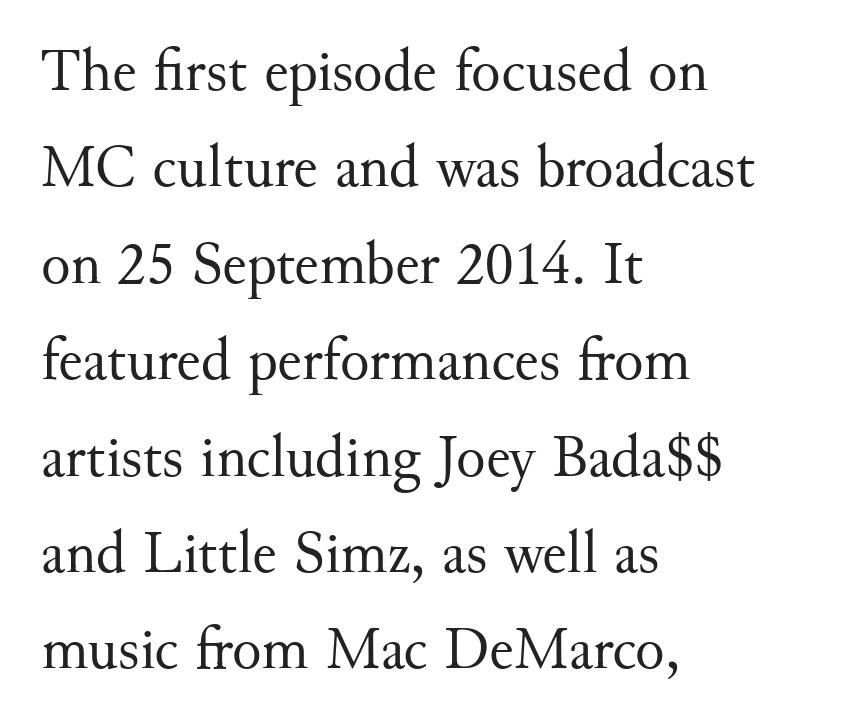
The image shows 61 px regular-weight serif type, upright; set left-aligned, normal line spacing (1.58x), normal letter spacing, not underlined; medium stroke contrast and a small x-height.
